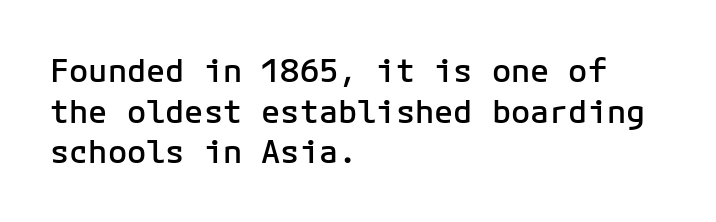
The image shows 32 px semibold sans-serif type, upright, monospaced; set left-aligned, normal line spacing (1.27x), normal letter spacing, not underlined; low stroke contrast and a medium x-height.
